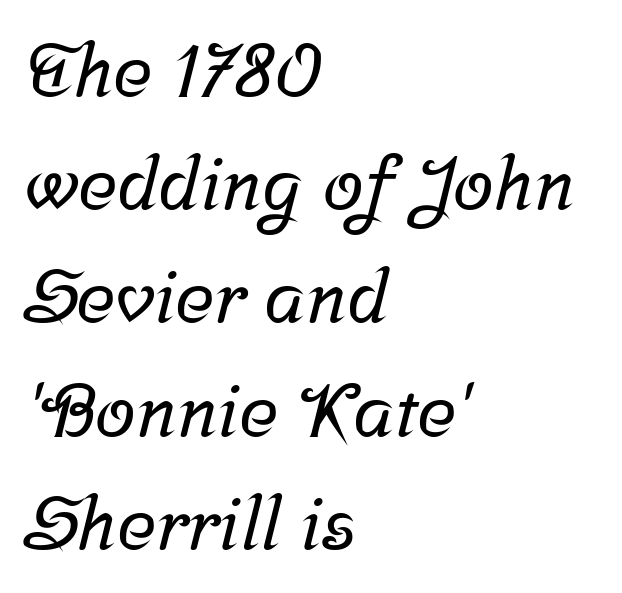
Q: Is the text underlined? A: No.
Q: How is the paragraph aligned? A: Left-aligned.
Q: Is the spacing between letters normal or unusually wide? A: Normal.
Q: Is the spacing between lines tight, normal or loose? A: Normal.
Q: Width (condensed, normal, or wide)? A: Normal.
Q: Stroke contrast? A: Low.
Q: x-height? A: Medium.
Q: Monospaced? A: No.
